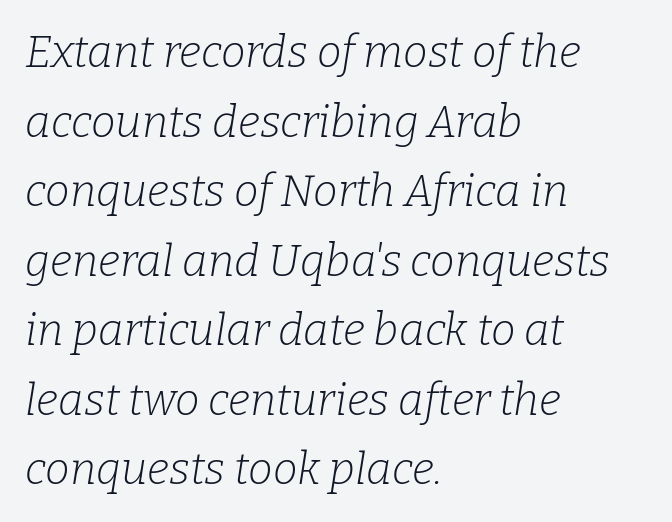
Every row of glyphs begins at an identical x-position on the left. What stands out about the letter spacing? Nothing — it is the standard amount. No letter is thick-stroked: the sample isn't bold. This block has exactly the height ordinary leading produces. Anything drawn beneath the words? Only blank space. Each letter keeps its own natural width here, so spacing adapts to shape.
